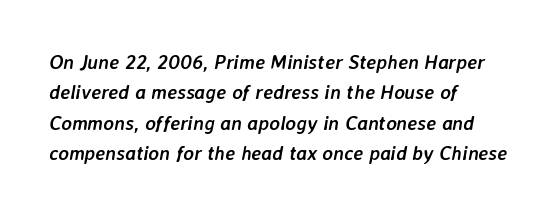
{"italic": "yes", "lean": "right", "slant_degrees": 7, "bold": "yes", "underline": "no", "align": "left", "line_spacing": "normal", "line_spacing_ratio": 1.52, "letter_spacing": "normal", "letter_spacing_em": 0.0, "glyph_px": 20}
